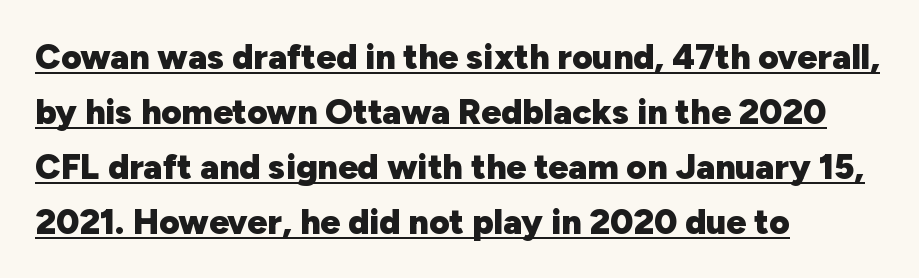
Q: Is the text bold? A: Yes.
Q: Is the text italic (slanted)? A: No, it is upright.
Q: Is the typeface a serif or a sans-serif typeface? A: Sans-serif.
Q: Is the text underlined? A: Yes.
Q: How is the paragraph aligned? A: Left-aligned.
Q: Is the spacing between letters normal or unusually wide? A: Normal.
Q: Is the spacing between lines tight, normal or loose? A: Normal.
Q: Width (condensed, normal, or wide)? A: Normal.
Q: Stroke contrast? A: Low.
Q: x-height? A: Medium.
Q: Monospaced? A: No.
